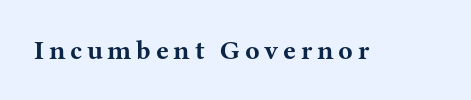
The lettering holds an erect, upright posture throughout. Check the space under the baseline: it is left empty. Does the weight exceed regular? Yes, all the way to bold.
